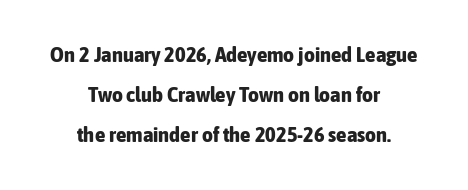
The zone under the glyphs is completely vacant. Tracking value appears to be zero — textbook default spacing. Reading down the column, the eye jumps a long way to each next line. Its strokes are broad and dark, the hallmark of bold type. This sample is center-justified, so both line endings float freely. Characters remain perfectly vertical along every line.
